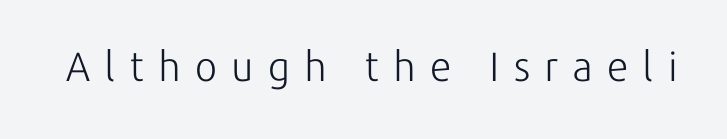
How are the letters spaced? Widely, with obvious added tracking. To sum up the face: it is a sans, with no serifs. A typesetter would call this proportional, since set widths differ per character. The string is rendered with underlining switched off. The letters stand straight up with perfectly vertical stems. The typeface has the unassuming heft of standard copy or less.
